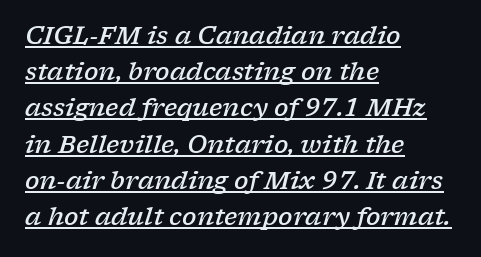
Compared with undecorated copy, this sample adds a rule below the words. Typesetter's note: demi weight, one step under bold. Line starts are locked; line ends wander. How would I describe the line gaps? Plain and ordinary. Looking at the ascenders, they clearly lean. Spacing between characters is what you'd get straight out of the box.
